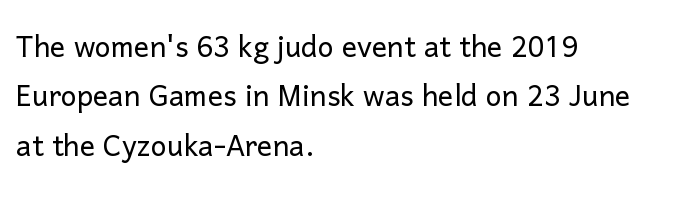
The image shows 38 px light sans-serif type, upright; set left-aligned, normal line spacing (1.3x), normal letter spacing, not underlined; low stroke contrast and a medium x-height.
